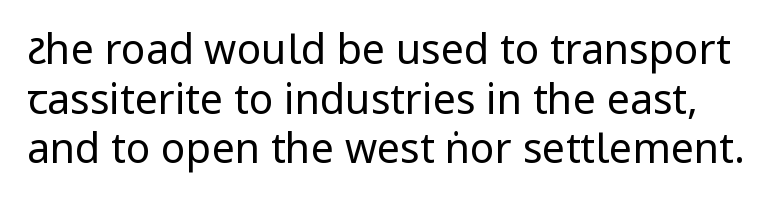
A typesetter would call this zero additional tracking. The area under the type is left untouched. Serifs: no, the terminals of the letterforms are clean. Ascenders rise straight up at ninety degrees. A light-to-regular cut is what we see here. The passage shown is typed in a proportional face where columns would drift.
